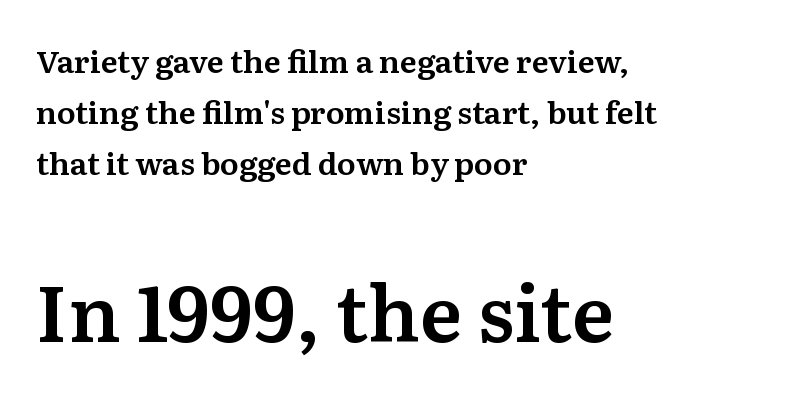
The font's upright variant was chosen for this text. Varying glyph widths throughout — classic text-font behaviour. A typesetter would call this zero additional tracking. The vertical gap from one line to the next is medium. Compare the two chunks: the lower has the greater cap height. Unlike a clean sans, this face finishes its strokes with serifs.
